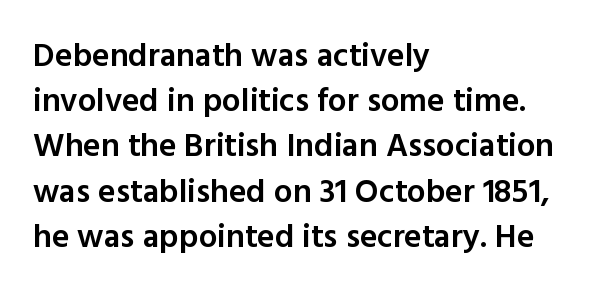
Quick note: underline off. Nobody touched the tracking dial on this one. The sample has been set in demibold, a notch under bold. Varying glyph widths throughout — classic text-font behaviour. Grotesque or geometric, the face here clearly has no serifs. If you measured baseline to baseline, you'd find a middling distance.
